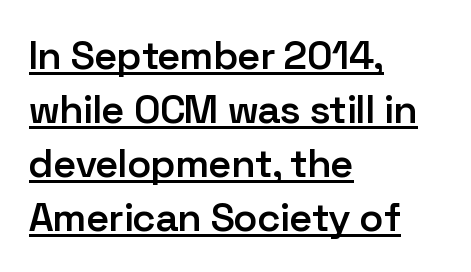
{"serif": "no", "italic": "no", "bold": "semi", "weight": "semibold", "width": "normal", "stroke_contrast": "low", "x_height": "medium", "monospaced": "no", "underline": "yes", "align": "left", "line_spacing": "normal", "line_spacing_ratio": 1.35, "letter_spacing": "normal", "letter_spacing_em": 0.0, "glyph_px": 40}
